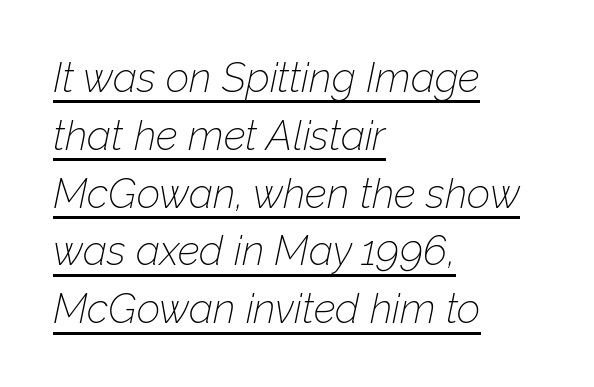
A normal amount of white space separates one row of letters from the next. Beneath each row of characters lies a ruled line. The rag falls on the right side of this text block. Note the varied advance widths — an 'i' is clearly narrower than an 'm'. The letterforms sit at book weight or below.
